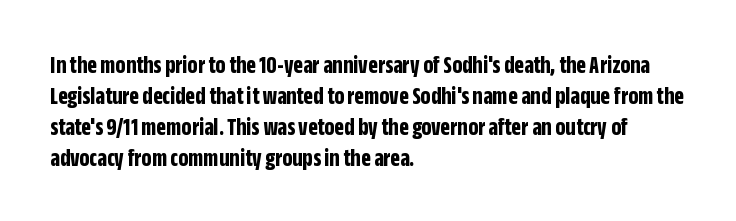
{"italic": "no", "bold": "yes", "underline": "no", "align": "left", "line_spacing_ratio": 1.24, "letter_spacing": "normal", "letter_spacing_em": 0.0, "glyph_px": 25}
